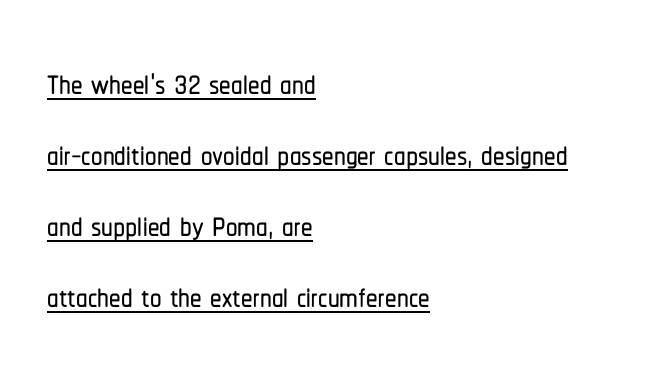
The image shows 46 px condensed sans-serif type, upright; set left-aligned, normal line spacing (1.54x), normal letter spacing, underlined; low stroke contrast and a medium x-height.
